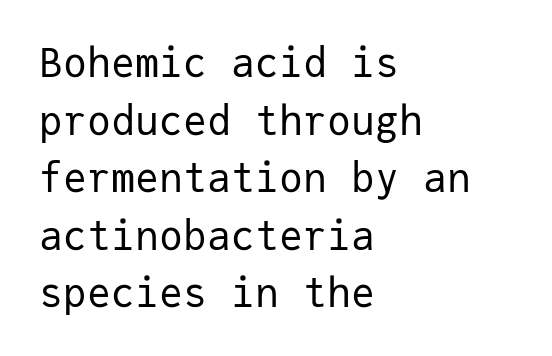
Q: Is the text bold? A: No.
Q: Is the text italic (slanted)? A: No, it is upright.
Q: Is the typeface a serif or a sans-serif typeface? A: Sans-serif.
Q: Is the text underlined? A: No.
Q: How is the paragraph aligned? A: Left-aligned.
Q: Is the spacing between letters normal or unusually wide? A: Normal.
Q: Is the spacing between lines tight, normal or loose? A: Normal.
Q: Width (condensed, normal, or wide)? A: Normal.
Q: Stroke contrast? A: Low.
Q: x-height? A: Medium.
Q: Monospaced? A: Yes.
